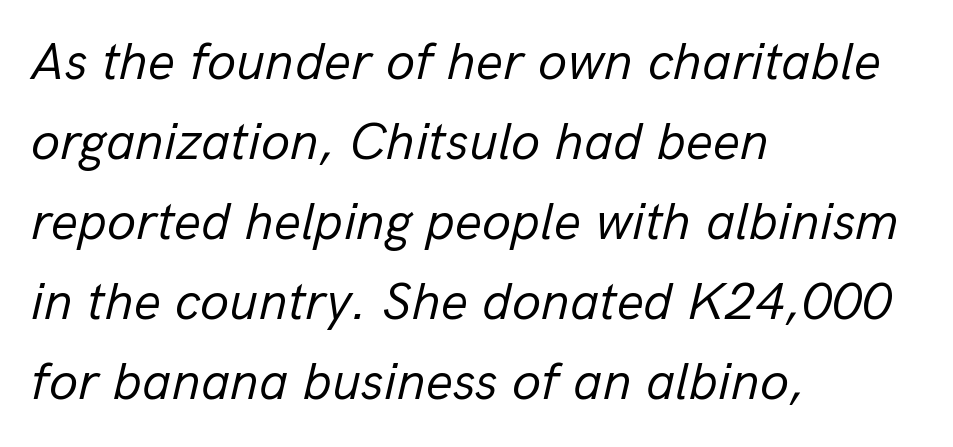
The image shows 53 px regular-weight type, italic (leaning right); set left-aligned, normal line spacing (1.51x), normal letter spacing, not underlined; low stroke contrast and a medium x-height.
